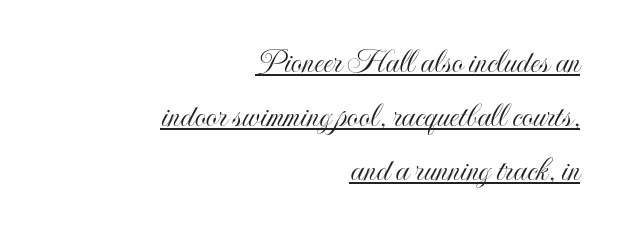
The image shows 36 px condensed type; set right-aligned, normal line spacing (1.5x), normal letter spacing, underlined; a small x-height.
